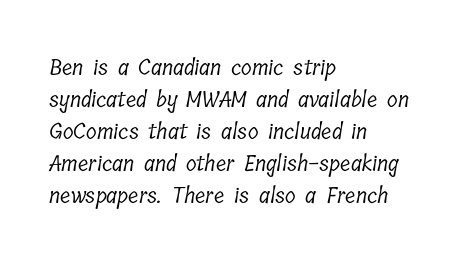
All the whitespace from short lines collects on the right. The specimen omits any rule beneath the text block's lines. No extra tracking has been applied to these lines. The weight would be labelled regular, book, light, or lighter still.
